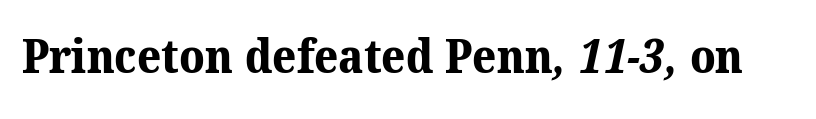
Q: Is the text bold? A: Yes.
Q: Is the typeface a serif or a sans-serif typeface? A: Serif.
Q: Is the text underlined? A: No.
Q: Is the spacing between letters normal or unusually wide? A: Normal.
Q: Width (condensed, normal, or wide)? A: Normal.
Q: Stroke contrast? A: Medium.
Q: x-height? A: Medium.
Q: Monospaced? A: No.
